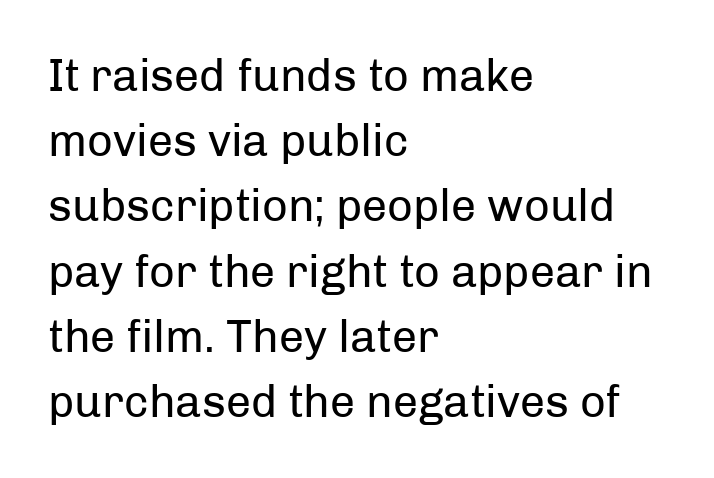
Q: Is the text bold? A: No.
Q: Is the text italic (slanted)? A: No, it is upright.
Q: Is the typeface a serif or a sans-serif typeface? A: Sans-serif.
Q: Is the text underlined? A: No.
Q: How is the paragraph aligned? A: Left-aligned.
Q: Is the spacing between letters normal or unusually wide? A: Normal.
Q: Is the spacing between lines tight, normal or loose? A: Normal.
Q: Width (condensed, normal, or wide)? A: Normal.
Q: Stroke contrast? A: Low.
Q: x-height? A: Medium.
Q: Monospaced? A: No.
